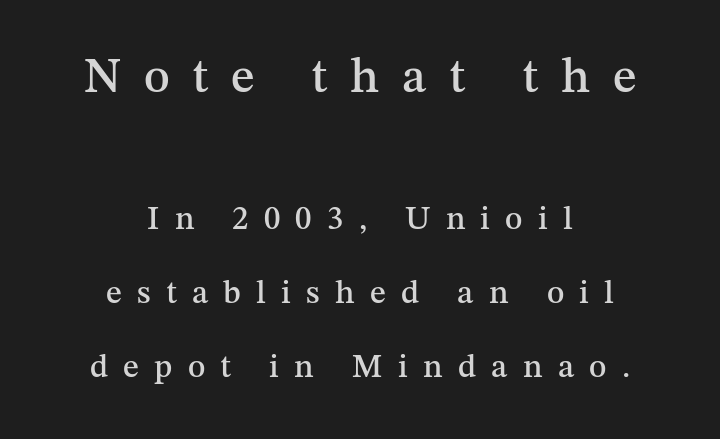
Between one letter and the next there's a generous, obvious gap. The typesetter chose a symmetrical, centered arrangement here. You could not count columns in this text — the font is proportionally spaced. The type family on display is of the serif kind.
